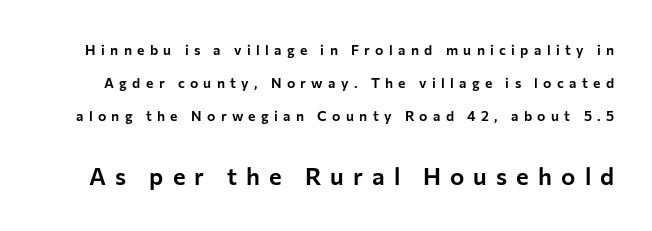
Q: Is the text italic (slanted)? A: No, it is upright.
Q: Is the text underlined? A: No.
Q: Is the spacing between letters normal or unusually wide? A: Unusually wide.
Q: Is the spacing between lines tight, normal or loose? A: Loose.
Q: Which block of text is set in a larger size, the first (top) or the second (bottom)? A: The second (bottom) one.
